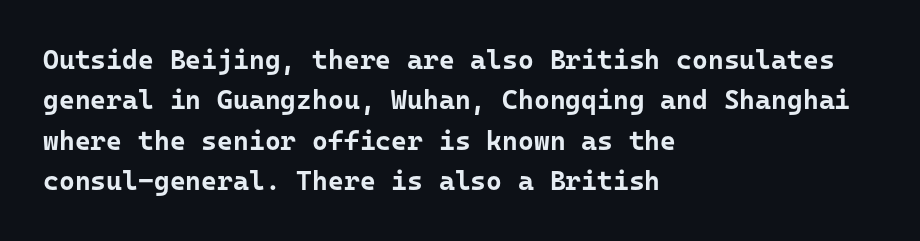
Look at the tracking — it's just the regular setting, nothing added. A classic flush-left, rag-right setting is used for this passage. Lines of text with bare space underneath. The font's upright variant was chosen for this text.
